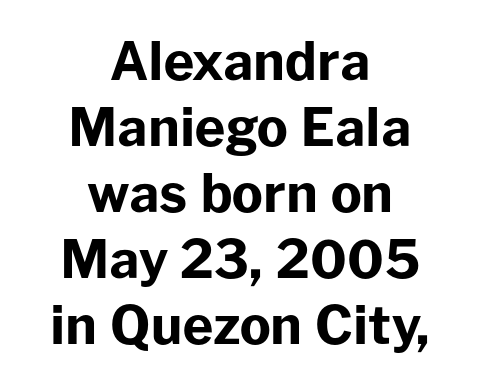
The image shows 52 px bold sans-serif type, upright; set centered, normal line spacing (1.27x), normal letter spacing, not underlined; low stroke contrast and a medium x-height.
